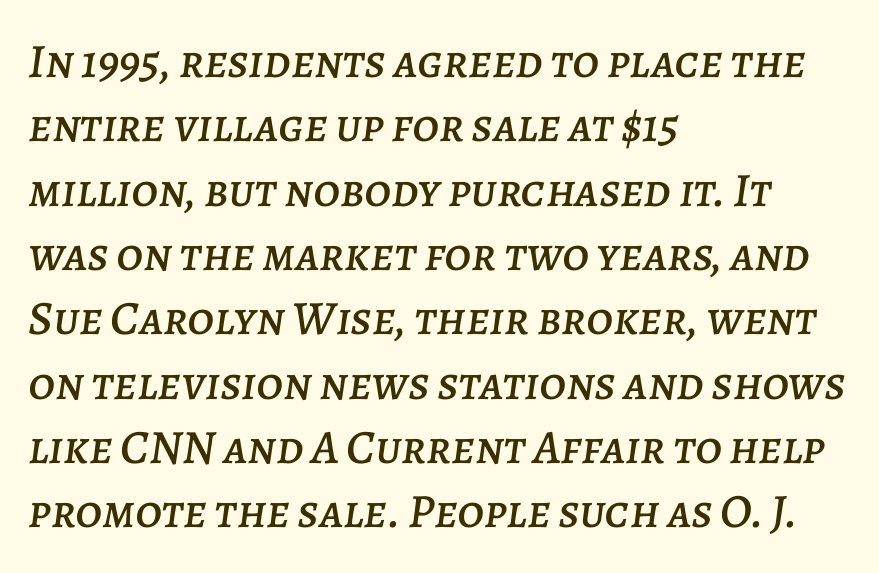
{"italic": "yes", "lean": "right", "slant_degrees": 7, "width": "normal", "stroke_contrast": "low", "x_height": "large", "monospaced": "no", "underline": "no", "align": "left", "line_spacing": "normal", "line_spacing_ratio": 1.34, "letter_spacing": "normal", "letter_spacing_em": 0.0, "glyph_px": 48}
